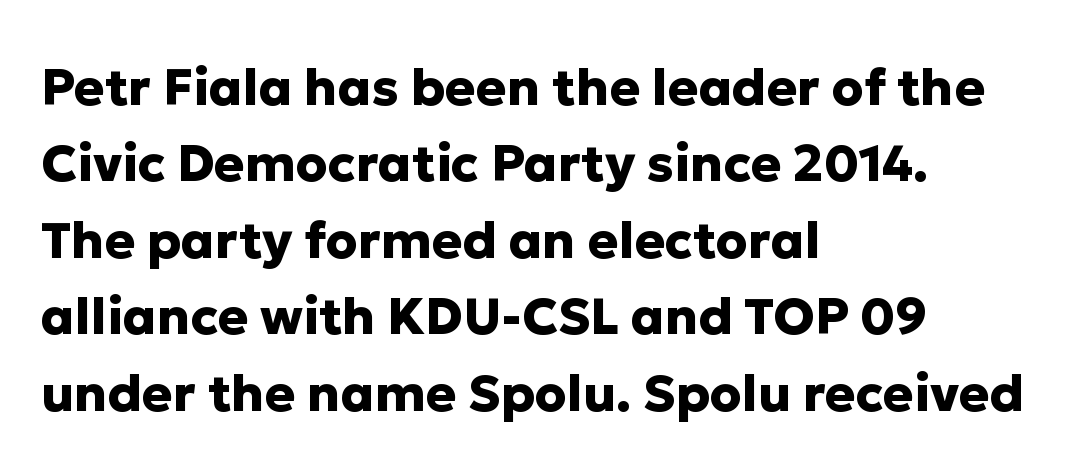
Notice how descenders clear the ascenders below comfortably — that's standard leading. Characters remain perfectly vertical along every line. The rendering shows plain stroke endings on the letterforms — a sans-serif design. The compositor pushed each line to the left boundary. The type is set solid horizontally, with unmodified tracking. You could not count columns in this text — the font is proportionally spaced.
